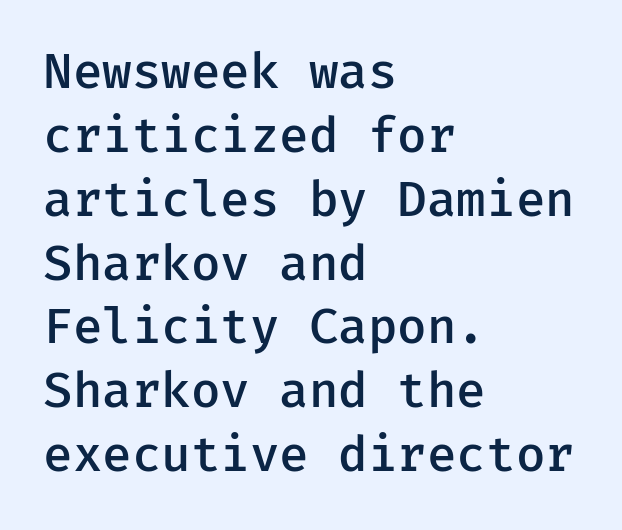
Q: Is the text bold? A: Semi-bold.
Q: Is the text italic (slanted)? A: No, it is upright.
Q: Is the typeface a serif or a sans-serif typeface? A: Sans-serif.
Q: Is the text underlined? A: No.
Q: How is the paragraph aligned? A: Left-aligned.
Q: Is the spacing between letters normal or unusually wide? A: Normal.
Q: Is the spacing between lines tight, normal or loose? A: Normal.
Q: Width (condensed, normal, or wide)? A: Normal.
Q: Stroke contrast? A: Low.
Q: x-height? A: Medium.
